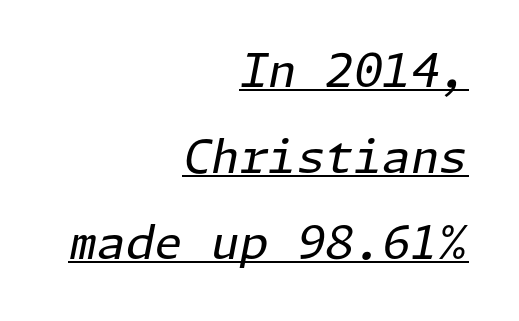
The image shows 46 px regular-weight type, italic (leaning right); set right-aligned, line spacing 1.87x, normal letter spacing, underlined; low stroke contrast and a medium x-height.
